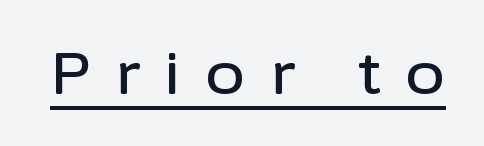
The image shows 58 px sans-serif type, upright; set unusually wide letter spacing (+0.42 em), underlined; low stroke contrast and a medium x-height.
